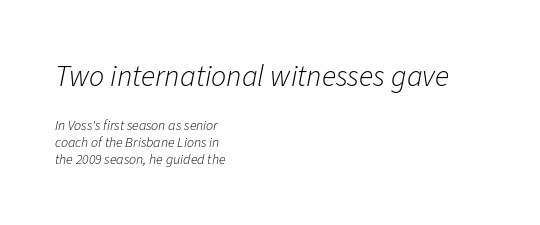
Q: Is the text bold? A: No.
Q: Is the text italic (slanted)? A: Yes, it leans right by about 11 degrees.
Q: Is the text underlined? A: No.
Q: How is the paragraph aligned? A: Left-aligned.
Q: Is the spacing between letters normal or unusually wide? A: Normal.
Q: Which block of text is set in a larger size, the first (top) or the second (bottom)? A: The first (top) one.
Q: Width (condensed, normal, or wide)? A: Normal.
Q: Stroke contrast? A: Low.
Q: x-height? A: Medium.
Q: Monospaced? A: No.
